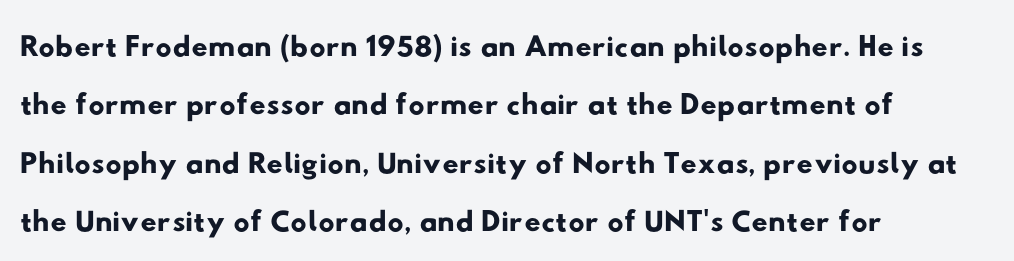
The image shows 45 px wide sans-serif type; set left-aligned, normal line spacing (1.3x), normal letter spacing, not underlined; low stroke contrast and a small x-height.
